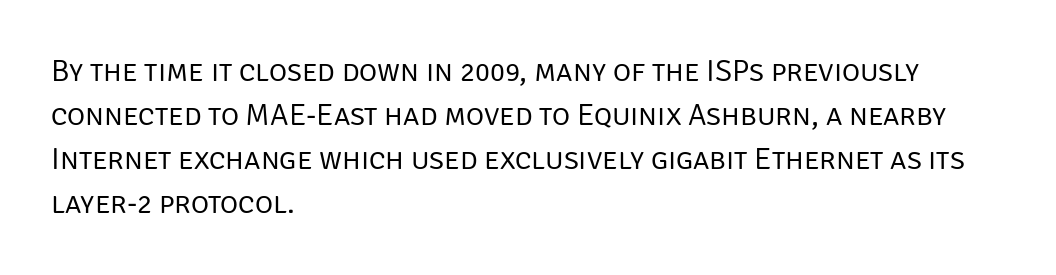
Short note: letters normally spaced. Honestly, the row spacing looks completely unremarkable. Teacher's note: observe the even left margin — that is flush-left alignment. The glyphs in this specimen are sans serif. Think of a printed novel: that variable character pitch is what you see here. Ordinary non-slanted type is in use.
